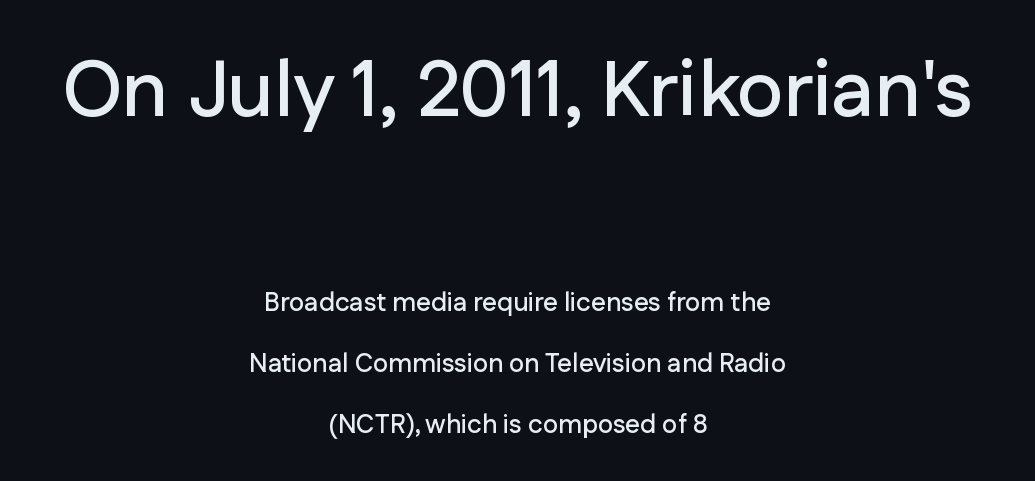
Q: Is the text italic (slanted)? A: No, it is upright.
Q: Is the typeface a serif or a sans-serif typeface? A: Sans-serif.
Q: Is the text underlined? A: No.
Q: How is the paragraph aligned? A: Centered.
Q: Is the spacing between letters normal or unusually wide? A: Normal.
Q: Is the spacing between lines tight, normal or loose? A: Loose.
Q: Which block of text is set in a larger size, the first (top) or the second (bottom)? A: The first (top) one.
Q: Width (condensed, normal, or wide)? A: Normal.
Q: Stroke contrast? A: Low.
Q: x-height? A: Medium.
Q: Monospaced? A: No.
